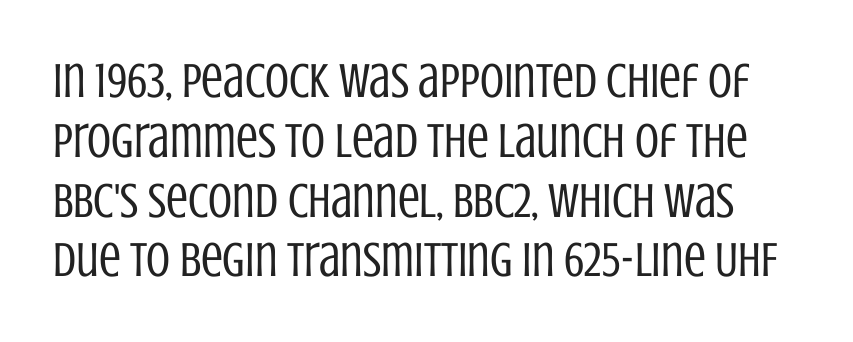
The image shows 49 px regular-weight, condensed sans-serif type, upright; set line spacing 1.22x, normal letter spacing, not underlined; low stroke contrast and a large x-height.
